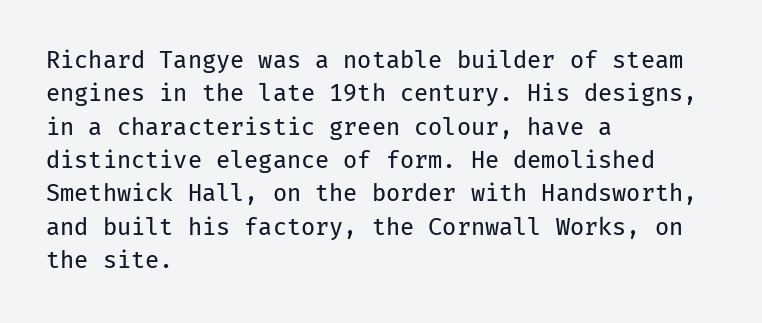
The image shows 23 px text type, upright; set left-aligned, normal line spacing (1.45x), normal letter spacing, not underlined.
